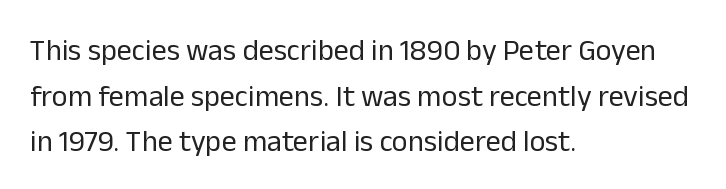
{"serif": "no", "italic": "no", "bold": "no", "weight": "regular", "width": "normal", "stroke_contrast": "low", "x_height": "medium", "monospaced": "no", "underline": "no", "align": "left", "line_spacing": "normal", "line_spacing_ratio": 1.52, "letter_spacing": "normal", "letter_spacing_em": 0.0, "glyph_px": 30}
